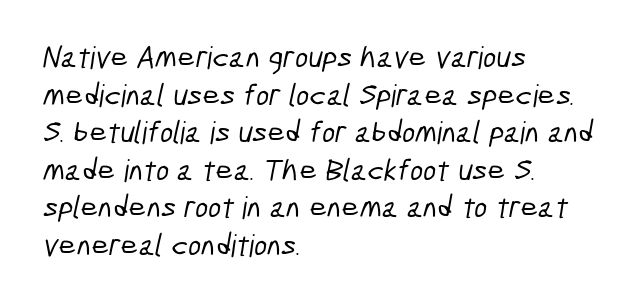
The rendering keeps characters at their native spacing. A typesetter would call this proportional, since set widths differ per character. Clear beneath every line of the passage. The passage is arranged the way most books set body copy — flush left.
